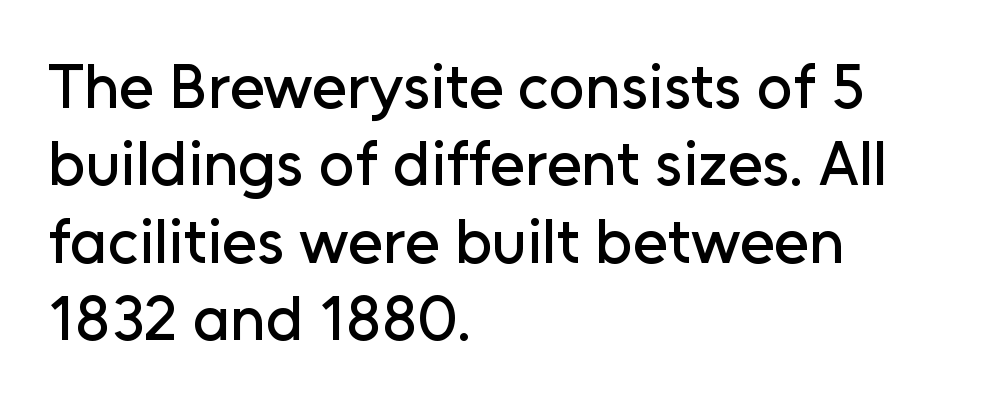
{"serif": "no", "italic": "no", "width": "normal", "stroke_contrast": "low", "x_height": "medium", "monospaced": "no", "underline": "no", "align": "left", "line_spacing_ratio": 1.23, "letter_spacing": "normal", "letter_spacing_em": 0.0, "glyph_px": 63}
